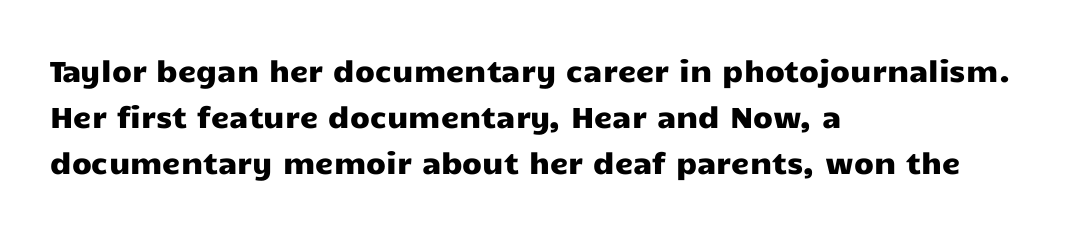
{"serif": "no", "italic": "no", "width": "wide", "stroke_contrast": "low", "x_height": "medium", "monospaced": "no", "underline": "no", "align": "left", "line_spacing": "normal", "line_spacing_ratio": 1.58, "letter_spacing": "normal", "letter_spacing_em": 0.0, "glyph_px": 29}
